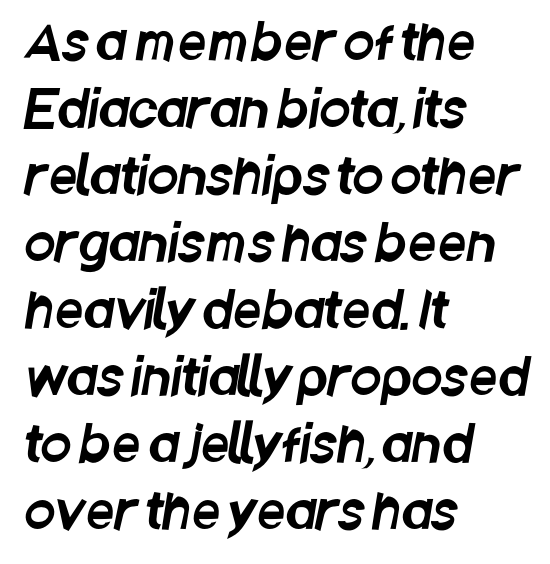
Q: Is the typeface a serif or a sans-serif typeface? A: Sans-serif.
Q: Is the text underlined? A: No.
Q: How is the paragraph aligned? A: Left-aligned.
Q: Is the spacing between letters normal or unusually wide? A: Normal.
Q: Is the spacing between lines tight, normal or loose? A: Normal.
Q: Width (condensed, normal, or wide)? A: Condensed.
Q: Stroke contrast? A: Low.
Q: x-height? A: Large.
Q: Monospaced? A: No.
